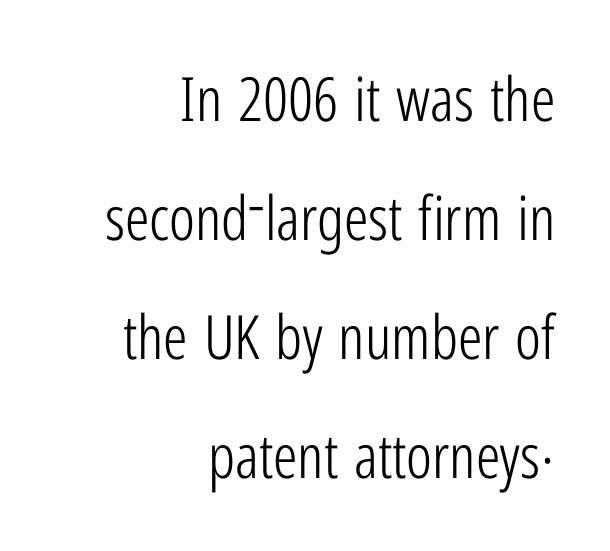
{"serif": "no", "italic": "no", "bold": "no", "weight": "light", "width": "condensed", "stroke_contrast": "low", "x_height": "medium", "monospaced": "no", "underline": "no", "align": "right", "line_spacing": "loose", "line_spacing_ratio": 1.95, "letter_spacing": "normal", "letter_spacing_em": 0.0, "glyph_px": 61}
